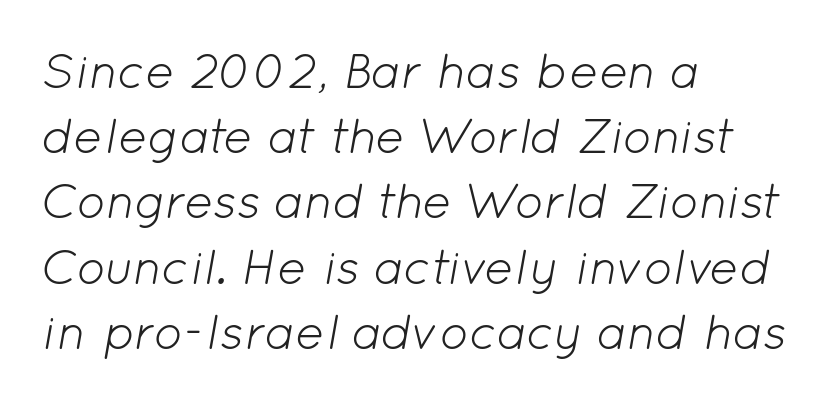
Q: Is the text bold? A: No.
Q: Is the text italic (slanted)? A: Yes, it leans right by about 12 degrees.
Q: Is the text underlined? A: No.
Q: How is the paragraph aligned? A: Left-aligned.
Q: Is the spacing between letters normal or unusually wide? A: Normal.
Q: Is the spacing between lines tight, normal or loose? A: Normal.
Q: Width (condensed, normal, or wide)? A: Normal.
Q: Stroke contrast? A: Low.
Q: x-height? A: Medium.
Q: Monospaced? A: No.
